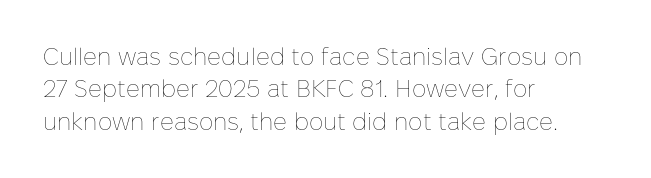
The typesetter chose a ragged-right arrangement here. In terms of letterspacing, this is plain default setting. Descenders hang freely into open space. A typesetter would call this leading conventional body-copy spacing. Stems and bowls with no extra thickness — not bold.
